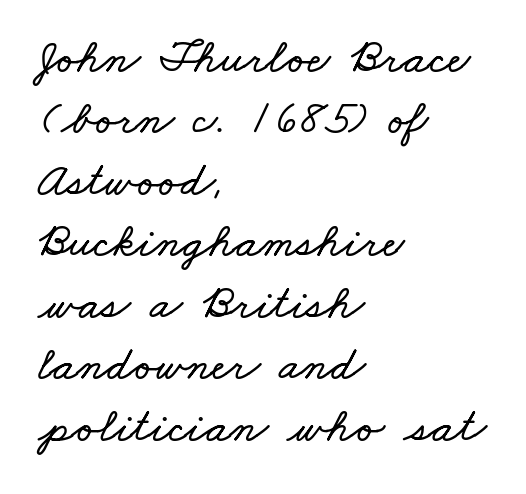
{"width": "wide", "stroke_contrast": "low", "x_height": "small", "monospaced": "no", "underline": "no", "align": "left", "line_spacing": "normal", "line_spacing_ratio": 1.28, "letter_spacing": "normal", "letter_spacing_em": 0.0, "glyph_px": 48}
